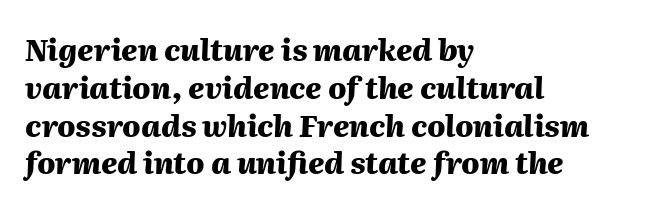
{"italic": "yes", "lean": "right", "slant_degrees": 2, "bold": "yes", "weight": "heavy", "width": "normal", "stroke_contrast": "medium", "x_height": "medium", "monospaced": "no", "underline": "no", "align": "left", "line_spacing": "normal", "line_spacing_ratio": 1.26, "letter_spacing": "normal", "letter_spacing_em": 0.0, "glyph_px": 30}
